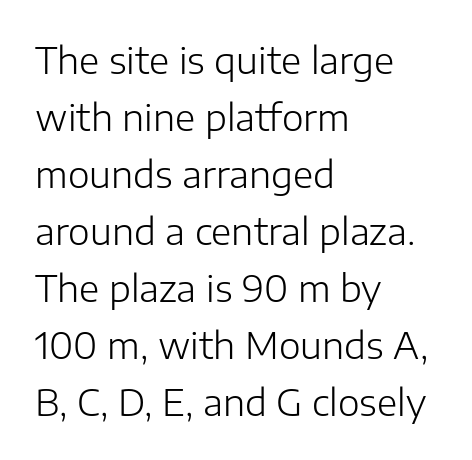
Q: Is the text bold? A: No.
Q: Is the text italic (slanted)? A: No, it is upright.
Q: Is the typeface a serif or a sans-serif typeface? A: Sans-serif.
Q: Is the text underlined? A: No.
Q: How is the paragraph aligned? A: Left-aligned.
Q: Is the spacing between letters normal or unusually wide? A: Normal.
Q: Is the spacing between lines tight, normal or loose? A: Normal.
Q: Width (condensed, normal, or wide)? A: Normal.
Q: Stroke contrast? A: Low.
Q: x-height? A: Medium.
Q: Monospaced? A: No.
